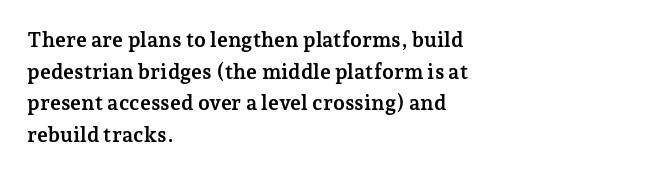
The image shows 21 px bold type, upright; set left-aligned, normal line spacing (1.51x), normal letter spacing, not underlined.
